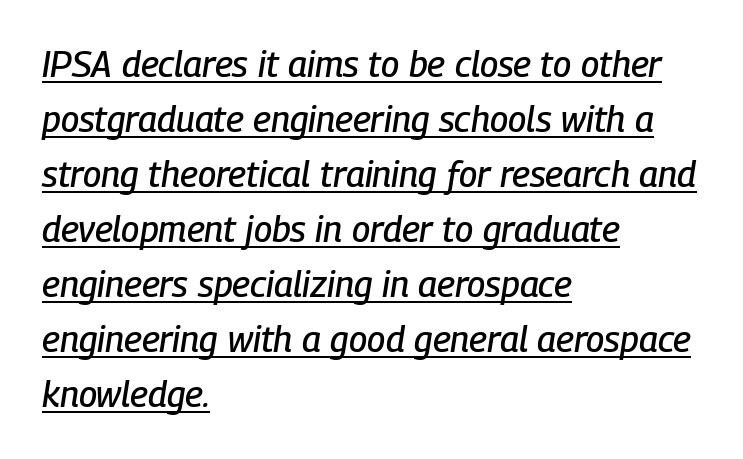
The image shows 36 px condensed type, italic (leaning right); set left-aligned, normal line spacing (1.53x), normal letter spacing, underlined; low stroke contrast and a medium x-height.
